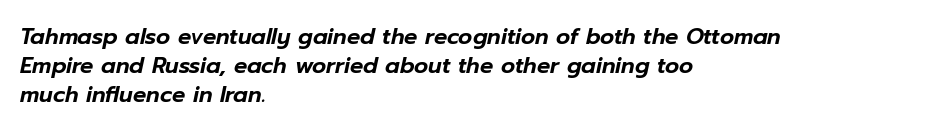
Q: Is the text italic (slanted)? A: Yes, it leans right by about 12 degrees.
Q: Is the text underlined? A: No.
Q: How is the paragraph aligned? A: Left-aligned.
Q: Is the spacing between letters normal or unusually wide? A: Normal.
Q: Is the spacing between lines tight, normal or loose? A: Normal.
